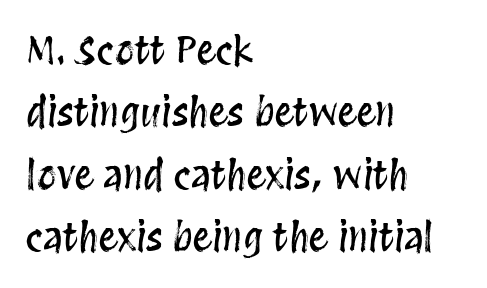
Q: Is the text italic (slanted)? A: No, it is upright.
Q: Is the text underlined? A: No.
Q: How is the paragraph aligned? A: Left-aligned.
Q: Is the spacing between letters normal or unusually wide? A: Normal.
Q: Is the spacing between lines tight, normal or loose? A: Normal.
Q: Width (condensed, normal, or wide)? A: Condensed.
Q: Stroke contrast? A: Medium.
Q: x-height? A: Large.
Q: Monospaced? A: No.
